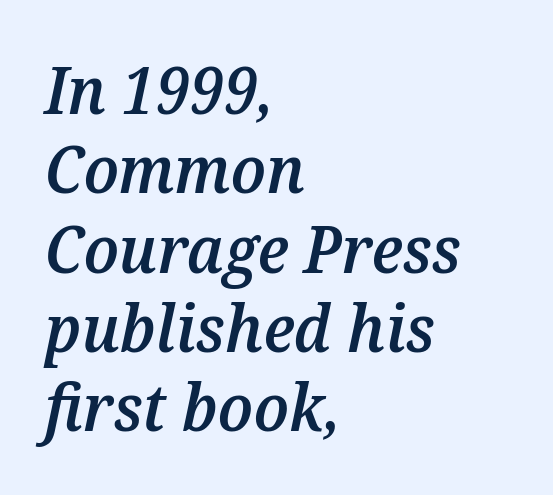
{"italic": "yes", "lean": "right", "slant_degrees": 12, "bold": "semi", "weight": "semibold", "width": "normal", "stroke_contrast": "medium", "x_height": "medium", "monospaced": "no", "underline": "no", "align": "left", "line_spacing_ratio": 1.22, "letter_spacing": "normal", "letter_spacing_em": 0.0, "glyph_px": 65}
